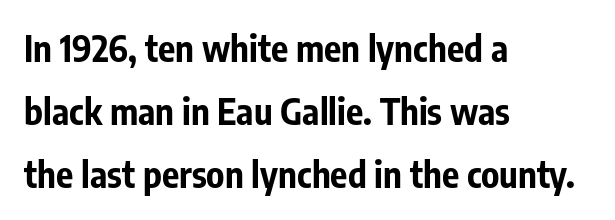
{"serif": "no", "italic": "no", "bold": "yes", "weight": "bold", "width": "condensed", "stroke_contrast": "low", "x_height": "medium", "monospaced": "no", "underline": "no", "align": "left", "line_spacing_ratio": 1.75, "letter_spacing": "normal", "letter_spacing_em": 0.0, "glyph_px": 36}
